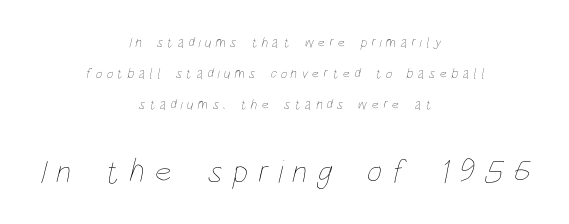
These lines have a slow, spaced-out rhythm from letter to letter. The strokes are not fattened; the text isn't bold. Spacing verdict: proportional, widths tailored to each character. Size hierarchy here favors the trailing block over the leading one. Only glyphs here, with clear space below each row. Horizontally, the lines are justified to the midpoint only.
